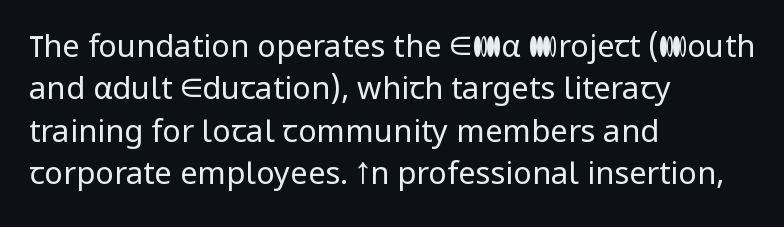
The image shows 31 px regular-weight sans-serif type, upright; set left-aligned, normal line spacing (1.37x), normal letter spacing, not underlined; low stroke contrast and a medium x-height.
